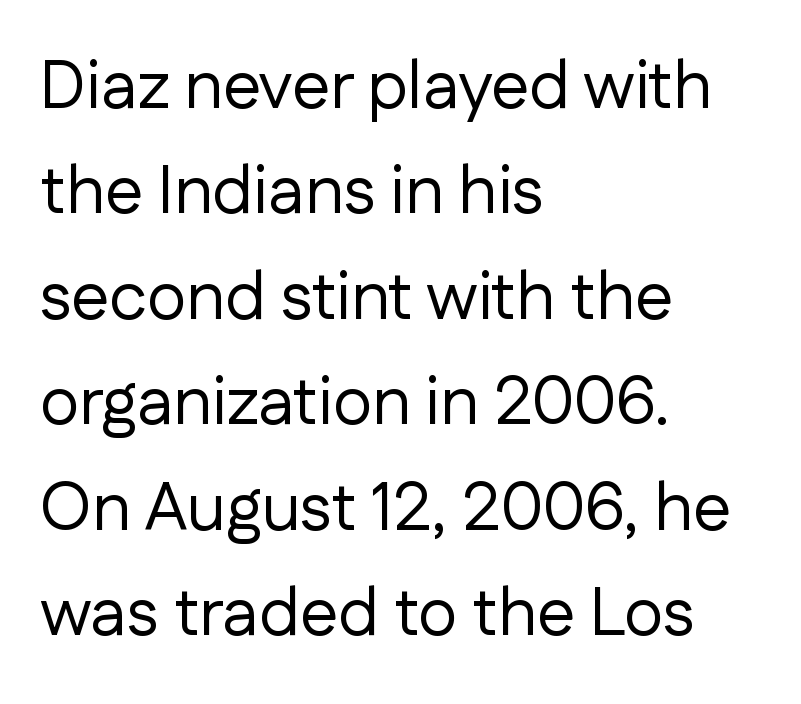
Does the lettering tilt? It doesn't — this is upright. Here the designer chose a conventional face with non-uniform glyph widths. This is not heavy type; no bold has been used. Examine the stroke ends and you'll find no serifs.
